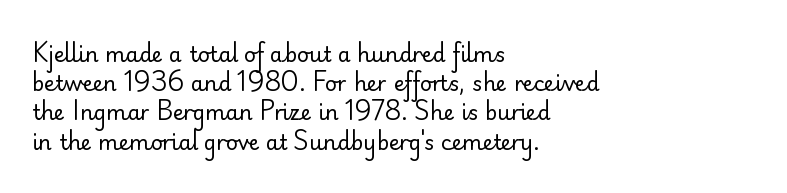
{"italic": "no", "bold": "no", "underline": "no", "align": "left", "line_spacing": "normal", "line_spacing_ratio": 1.39, "letter_spacing": "normal", "letter_spacing_em": 0.0, "glyph_px": 21}
